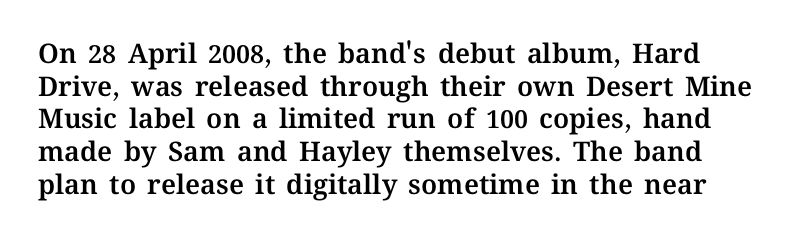
The image shows 27 px text type, upright; set line spacing 1.21x, normal letter spacing, not underlined.
